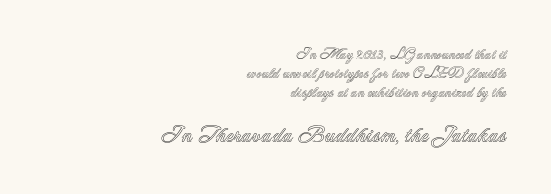
Is the block centered? No — it sits flush against the right margin. Line spacing here is normal. The designer gave the closing block more size than the opening block. The baseline area is clear. The rendering keeps characters at their native spacing.
